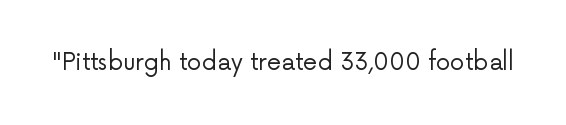
Q: Is the text bold? A: No.
Q: Is the text italic (slanted)? A: No, it is upright.
Q: Is the text underlined? A: No.
Q: Is the spacing between letters normal or unusually wide? A: Normal.
